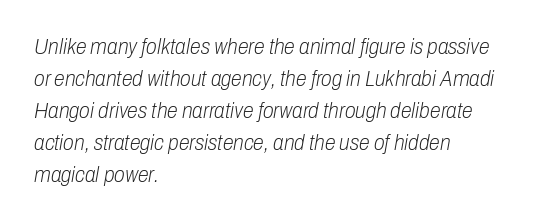
{"italic": "yes", "lean": "right", "slant_degrees": 10, "bold": "no", "underline": "no", "align": "left", "line_spacing": "normal", "line_spacing_ratio": 1.46, "letter_spacing": "normal", "letter_spacing_em": 0.0, "glyph_px": 22}
